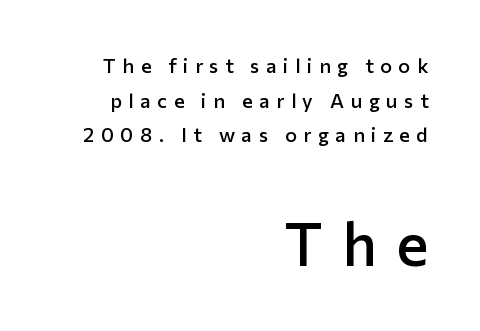
{"serif": "no", "italic": "no", "bold": "semi", "weight": "semibold", "width": "normal", "stroke_contrast": "low", "x_height": "medium", "monospaced": "no", "underline": "no", "align": "right", "line_spacing_ratio": 1.73, "letter_spacing": "wide", "letter_spacing_em": 0.33, "larger_block": "second", "size_ratio": 3.0, "glyph_px": 60}
